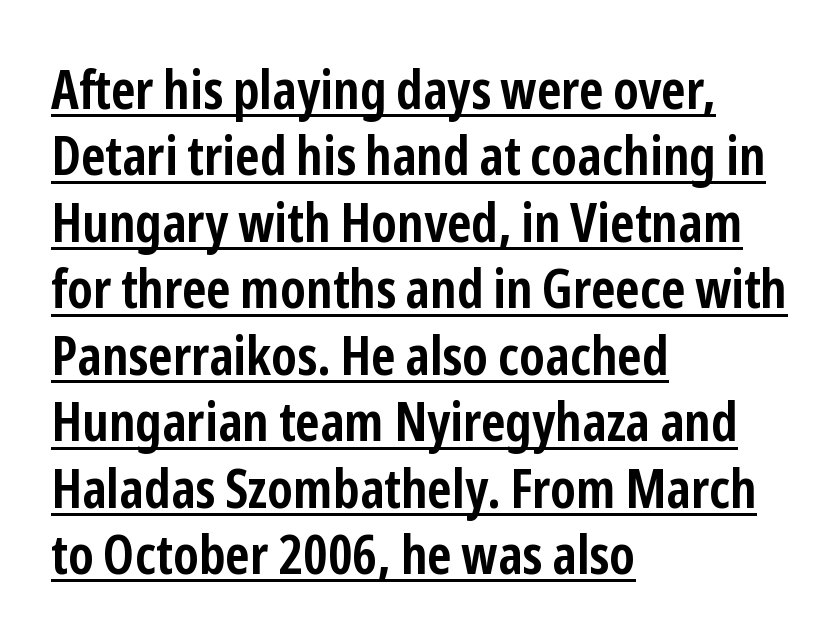
The image shows 54 px semibold, condensed sans-serif type, upright; set left-aligned, line spacing 1.23x, normal letter spacing, underlined; low stroke contrast and a medium x-height.
